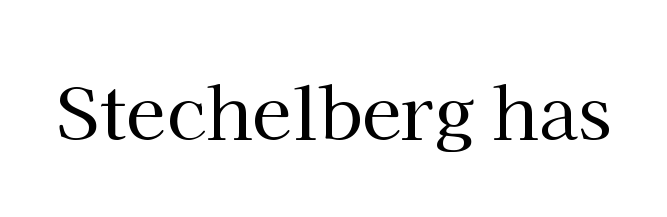
Q: Is the text bold? A: No.
Q: Is the text italic (slanted)? A: No, it is upright.
Q: Is the typeface a serif or a sans-serif typeface? A: Serif.
Q: Is the text underlined? A: No.
Q: Is the spacing between letters normal or unusually wide? A: Normal.
Q: Width (condensed, normal, or wide)? A: Normal.
Q: Stroke contrast? A: High.
Q: x-height? A: Medium.
Q: Monospaced? A: No.
